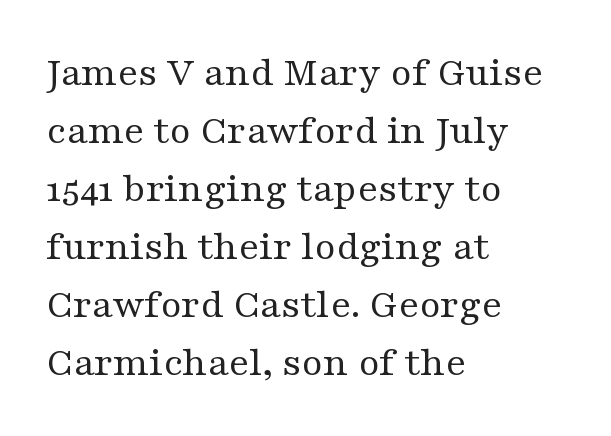
Spacing between characters is what you'd get straight out of the box. This sample uses a serif face. Is there much room between lines? A standard amount, neither cramped nor airy. This is roman type, the default non-slanted kind. Character widths vary here, with narrow letters taking less room than wide ones.
